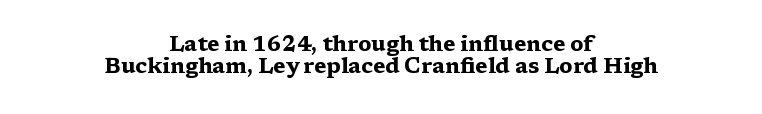
The text block is weighted toward neither margin, spreading evenly from the middle. What weight is shown? A full bold with thick strokes. Quick note: interline space is minimal. The type sits square on the baseline with zero lean. Underlining? Definitely not there. Look at the tracking — it's just the regular setting, nothing added.
